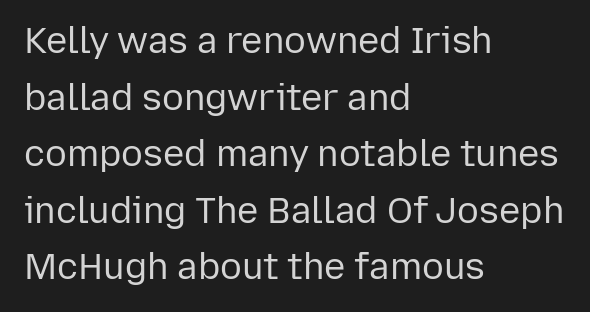
In CSS terms this would be text-align: left. Weight: in the light-to-regular range. Serifs: no, the terminals of the letterforms are clean. A typesetter would call this zero additional tracking. Descenders hang freely into open space. Normally led — the rows are evenly, conventionally spaced.
